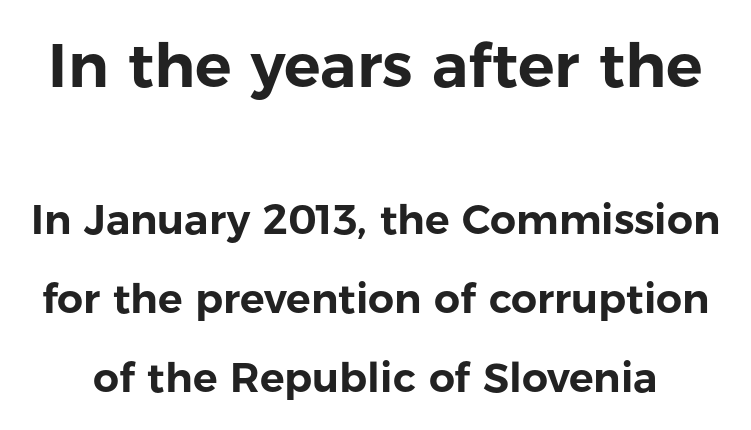
The image shows 61 px sans-serif type, upright; set loose line spacing (1.93x), normal letter spacing, not underlined; the first (top) block is 1.49x larger; low stroke contrast and a medium x-height.
